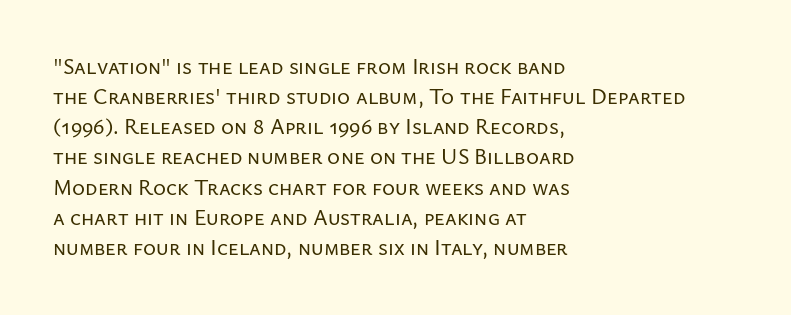
{"italic": "no", "underline": "no", "align": "left", "line_spacing": "normal", "line_spacing_ratio": 1.37, "letter_spacing": "normal", "letter_spacing_em": 0.0, "glyph_px": 22}
